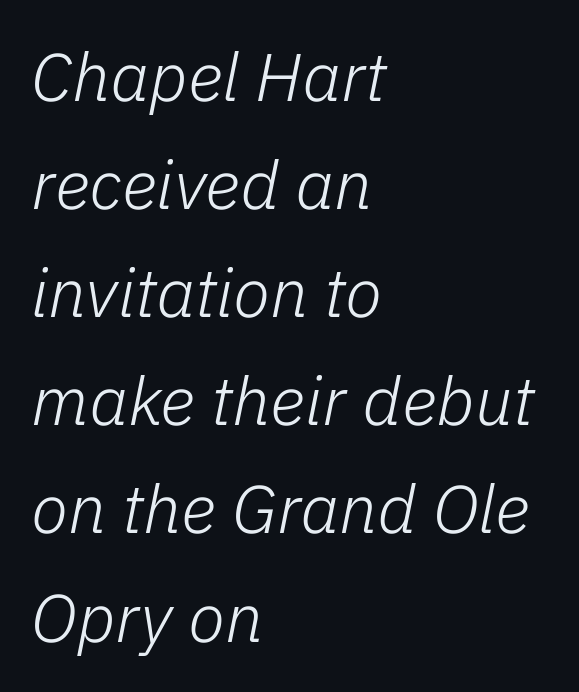
The image shows 68 px light type, italic (leaning right); set left-aligned, normal line spacing (1.59x), normal letter spacing, not underlined; low stroke contrast and a medium x-height.
